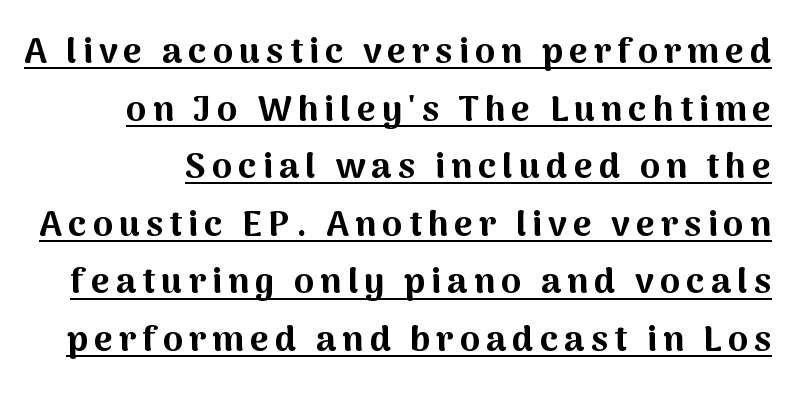
The image shows 36 px bold sans-serif type, upright; set normal line spacing (1.6x), underlined; medium stroke contrast and a medium x-height.
